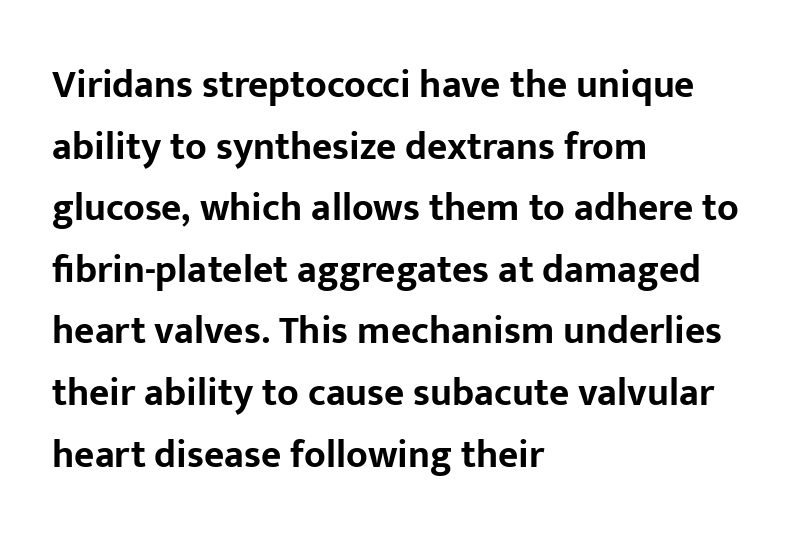
In terms of letterspacing, this is plain default setting. These lines are composed in type without serifs. Normally led — the rows are evenly, conventionally spaced. The face used here has the dense, thick strokes of a bold.
